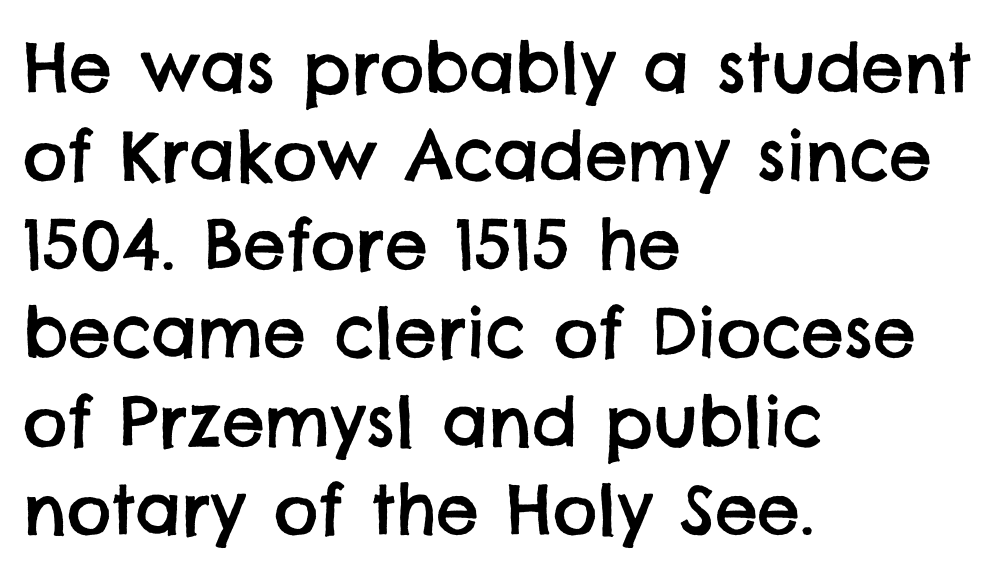
{"serif": "no", "width": "normal", "stroke_contrast": "low", "x_height": "large", "monospaced": "no", "underline": "no", "align": "left", "line_spacing": "normal", "line_spacing_ratio": 1.3, "letter_spacing": "normal", "letter_spacing_em": 0.0, "glyph_px": 68}
